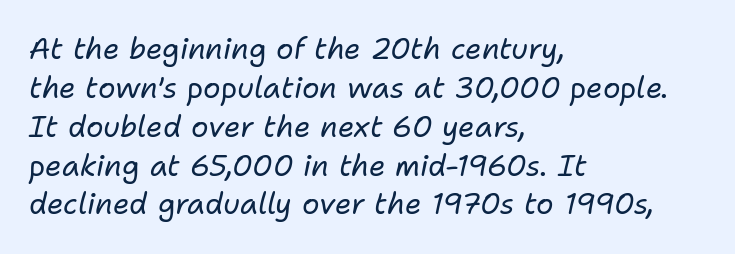
Standard letterfit; no display-style spreading of the glyphs. Italic? Definitely — the glyphs are oblique. A typesetter would call this proportional, since set widths differ per character. Unmarked baselines from the first word to the last.
